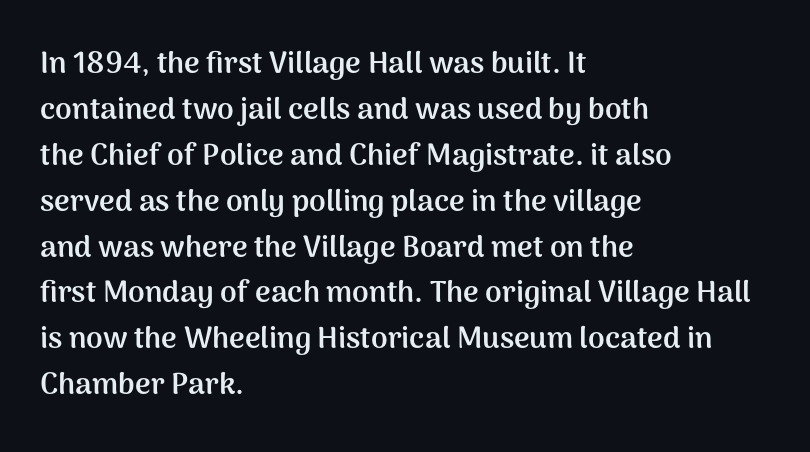
Q: Is the text bold? A: Yes.
Q: Is the text italic (slanted)? A: No, it is upright.
Q: Is the typeface a serif or a sans-serif typeface? A: Sans-serif.
Q: Is the text underlined? A: No.
Q: How is the paragraph aligned? A: Left-aligned.
Q: Is the spacing between letters normal or unusually wide? A: Normal.
Q: Is the spacing between lines tight, normal or loose? A: Normal.
Q: Width (condensed, normal, or wide)? A: Normal.
Q: Stroke contrast? A: Medium.
Q: x-height? A: Medium.
Q: Monospaced? A: No.
